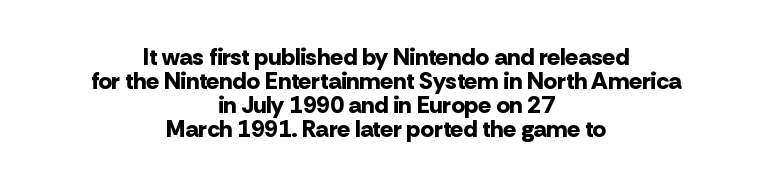
The image shows 24 px bold type, upright; set centered, tight line spacing (1.0x), normal letter spacing, not underlined.
